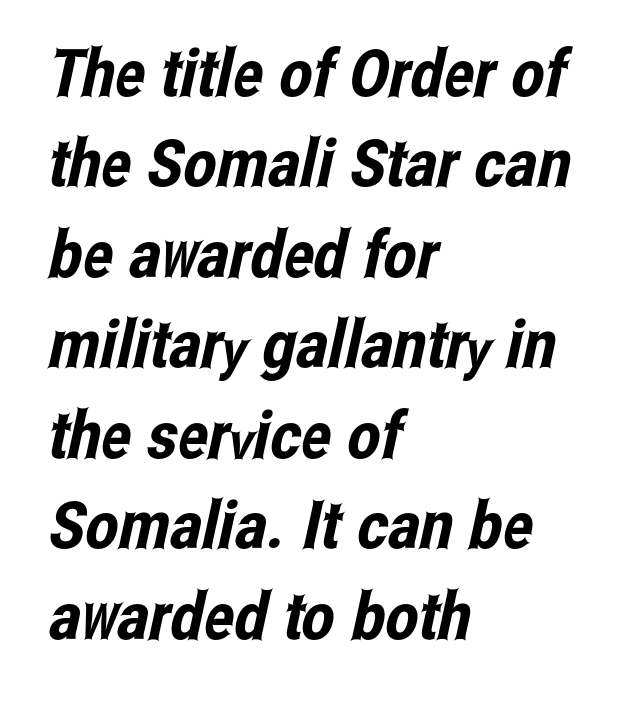
{"serif": "no", "width": "condensed", "stroke_contrast": "low", "x_height": "medium", "monospaced": "no", "underline": "no", "align": "left", "line_spacing": "normal", "line_spacing_ratio": 1.37, "letter_spacing": "normal", "letter_spacing_em": 0.0, "glyph_px": 66}
